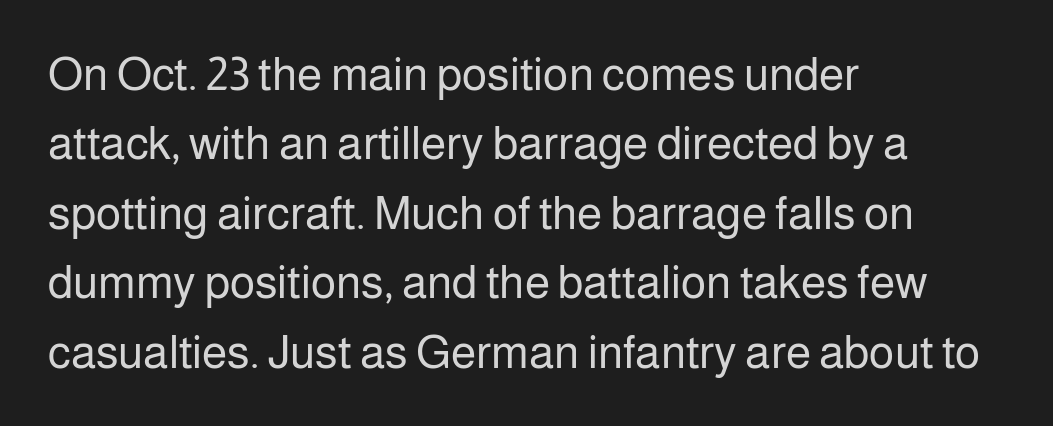
{"serif": "no", "italic": "no", "bold": "no", "weight": "regular", "width": "normal", "stroke_contrast": "low", "x_height": "medium", "monospaced": "no", "underline": "no", "align": "left", "line_spacing": "normal", "line_spacing_ratio": 1.51, "letter_spacing": "normal", "letter_spacing_em": 0.0, "glyph_px": 46}
